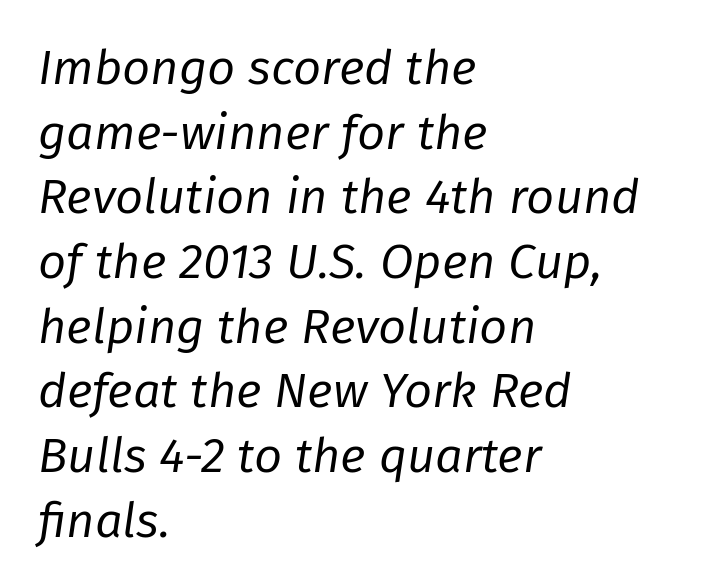
Students, note that the glyphs here touch the page at normal intervals. The space beneath each line is pristine and unruled. Evenly set lines give the paragraph a standard silhouette. Alignment: flush left.
